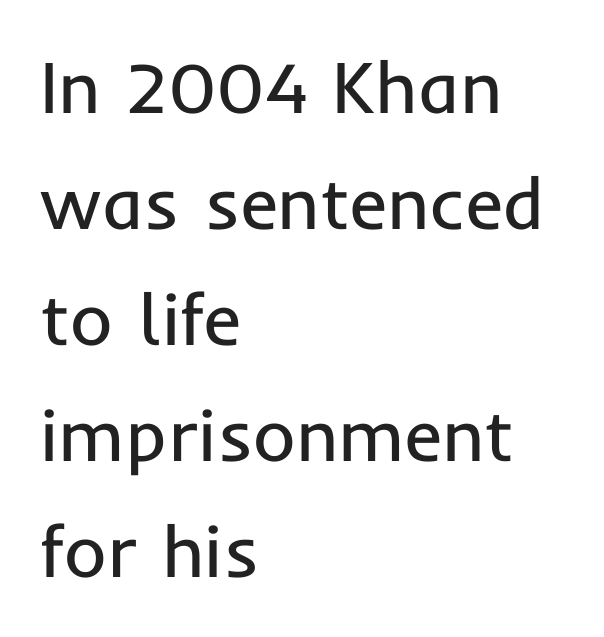
The image shows 73 px regular-weight sans-serif type, upright; set left-aligned, normal line spacing (1.59x), normal letter spacing, not underlined; low stroke contrast and a medium x-height.
